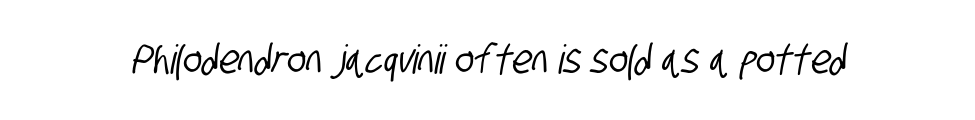
The image shows 40 px condensed sans-serif type; set normal letter spacing, not underlined; low stroke contrast and a large x-height.
